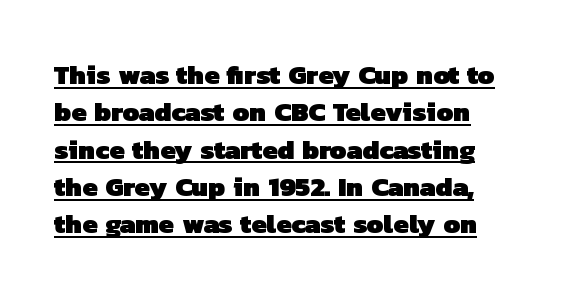
{"bold": "yes", "underline": "yes", "line_spacing": "normal", "line_spacing_ratio": 1.38, "letter_spacing": "normal", "letter_spacing_em": 0.0, "glyph_px": 27}
